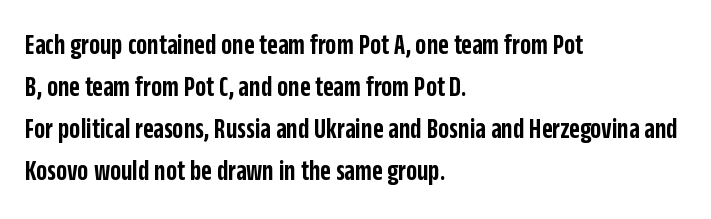
The image shows 29 px semibold, condensed sans-serif type, upright; set left-aligned, normal line spacing (1.45x), normal letter spacing, not underlined; low stroke contrast and a large x-height.
